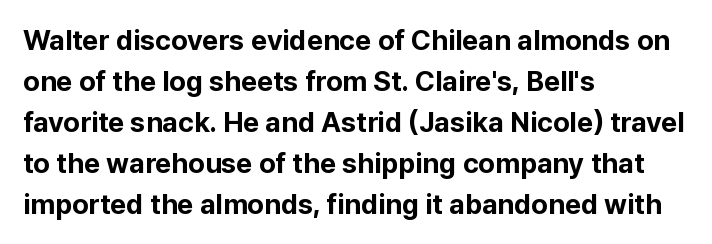
Between one letter and the next there's only the usual sliver of space. Beneath every word, the page is bare. If you drew a line through each stem, it would be perfectly vertical. Heavy-handed strokes throughout: this text is bold. The rendering uses natural spacing where letterforms have individual widths. Vertically, the passage feels balanced, rows spaced as you'd expect.
